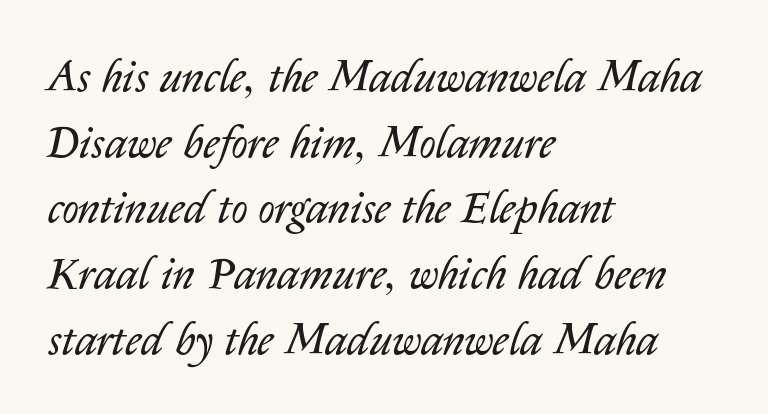
The image shows 45 px regular-weight type, italic (leaning right); set left-aligned, normal line spacing (1.46x), normal letter spacing, not underlined; low stroke contrast and a medium x-height.
